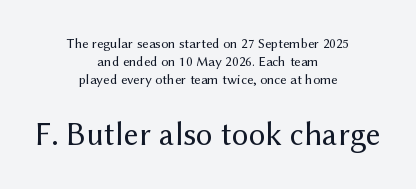
Q: Is the text bold? A: No.
Q: Is the text italic (slanted)? A: No, it is upright.
Q: Is the typeface a serif or a sans-serif typeface? A: Sans-serif.
Q: Is the text underlined? A: No.
Q: How is the paragraph aligned? A: Centered.
Q: Is the spacing between letters normal or unusually wide? A: Normal.
Q: Is the spacing between lines tight, normal or loose? A: Normal.
Q: Which block of text is set in a larger size, the first (top) or the second (bottom)? A: The second (bottom) one.
Q: Width (condensed, normal, or wide)? A: Normal.
Q: Stroke contrast? A: Medium.
Q: x-height? A: Medium.
Q: Monospaced? A: No.
